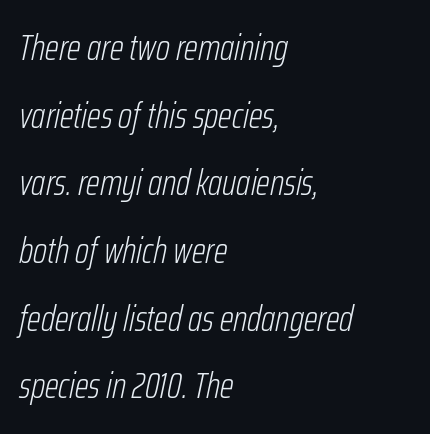
The image shows 36 px light, condensed type, italic (leaning right); set left-aligned, line spacing 1.88x, normal letter spacing, not underlined; low stroke contrast and a medium x-height.
